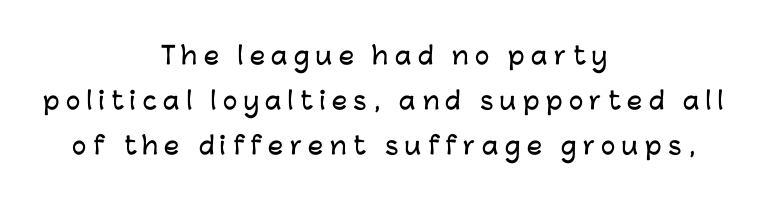
The image shows 24 px text type, upright; set centered, line spacing 1.88x, unusually wide letter spacing (+0.27 em), not underlined.
